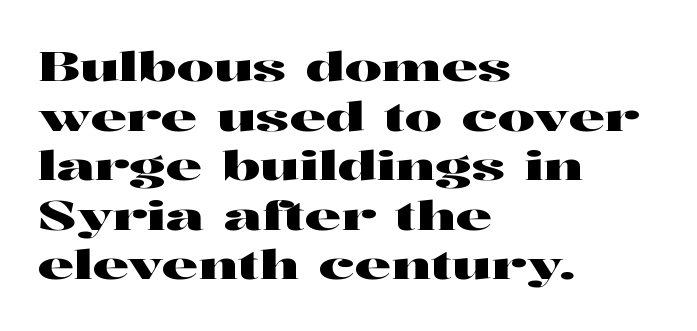
Q: Is the text italic (slanted)? A: No, it is upright.
Q: Is the typeface a serif or a sans-serif typeface? A: Serif.
Q: Is the text underlined? A: No.
Q: How is the paragraph aligned? A: Left-aligned.
Q: Is the spacing between letters normal or unusually wide? A: Normal.
Q: Width (condensed, normal, or wide)? A: Wide.
Q: Stroke contrast? A: High.
Q: x-height? A: Medium.
Q: Monospaced? A: No.
